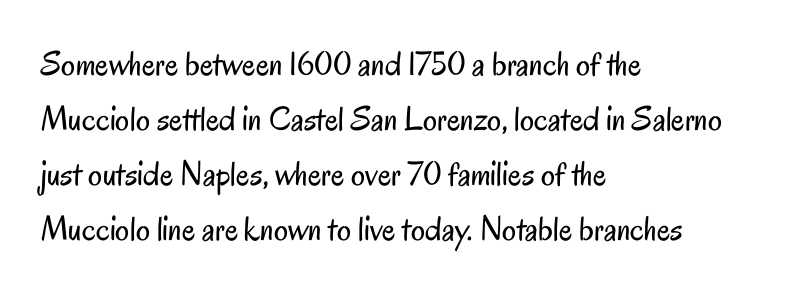
The image shows 35 px regular-weight, condensed sans-serif type, upright; set left-aligned, normal line spacing (1.57x), normal letter spacing, not underlined; low stroke contrast and a small x-height.
